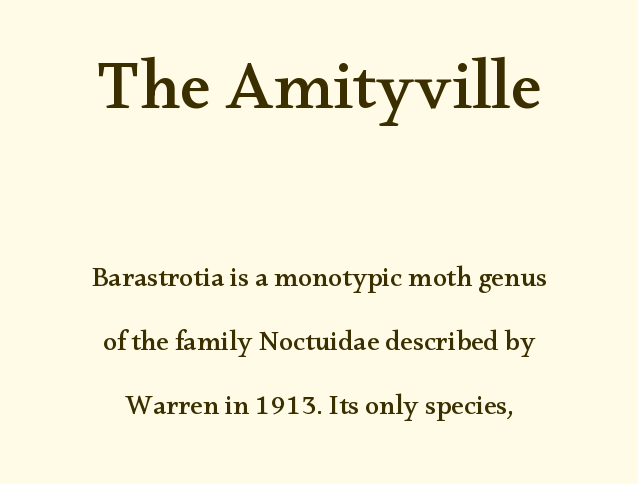
The image shows 69 px wide serif type, upright; set centered, loose line spacing (2.29x), normal letter spacing, not underlined; the first (top) block is 2.46x larger; medium stroke contrast and a small x-height.
